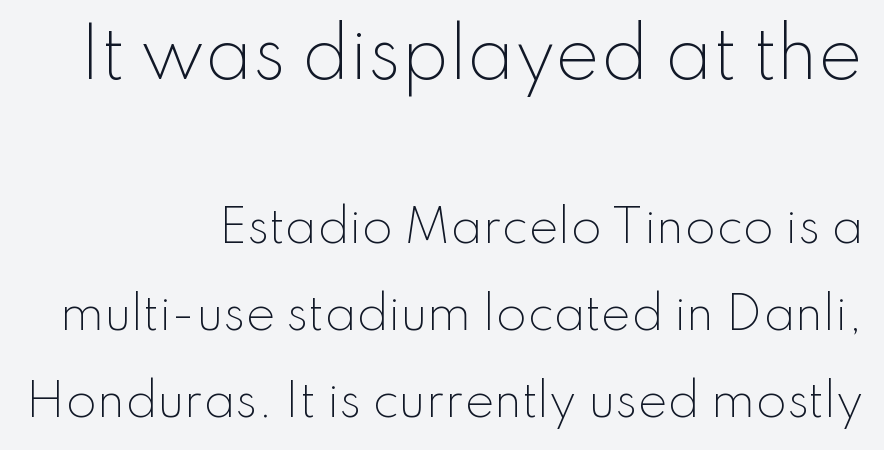
The image shows 67 px light sans-serif type, upright; set right-aligned, loose line spacing (1.93x), normal letter spacing, not underlined; the first (top) block is 1.49x larger; low stroke contrast and a small x-height.
